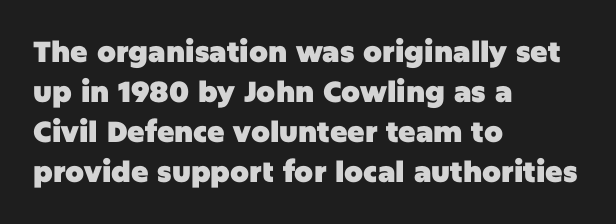
Q: Is the text bold? A: Yes.
Q: Is the text italic (slanted)? A: No, it is upright.
Q: Is the typeface a serif or a sans-serif typeface? A: Sans-serif.
Q: Is the text underlined? A: No.
Q: How is the paragraph aligned? A: Left-aligned.
Q: Is the spacing between letters normal or unusually wide? A: Normal.
Q: Is the spacing between lines tight, normal or loose? A: Normal.
Q: Width (condensed, normal, or wide)? A: Normal.
Q: Stroke contrast? A: Low.
Q: x-height? A: Large.
Q: Monospaced? A: No.
